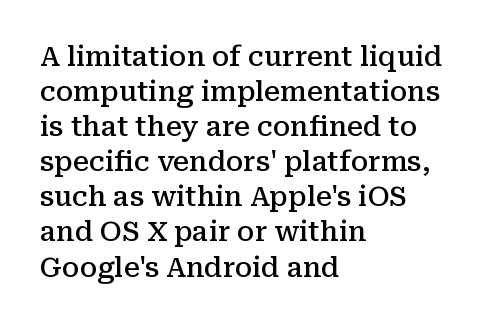
Q: Is the text bold? A: Semi-bold.
Q: Is the text italic (slanted)? A: No, it is upright.
Q: Is the text underlined? A: No.
Q: How is the paragraph aligned? A: Left-aligned.
Q: Is the spacing between letters normal or unusually wide? A: Normal.
Q: Is the spacing between lines tight, normal or loose? A: Normal.
